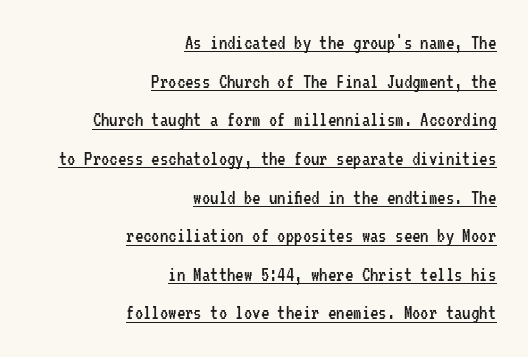
The image shows 21 px text type, upright; set right-aligned, line spacing 1.84x, normal letter spacing, underlined.
